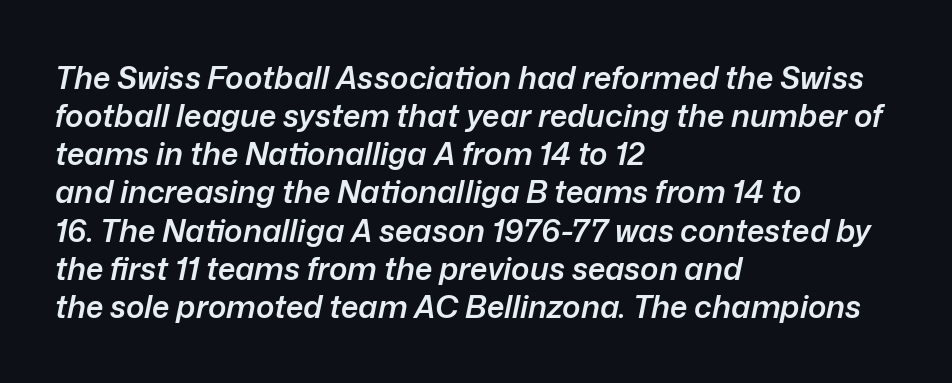
Look at the tracking — it's just the regular setting, nothing added. Think of a printed novel: that variable character pitch is what you see here. Each row of text sits above clean, open space. Every character sits at an angle, as italics do. Its strokes are somewhat broadened, the hallmark of semibold type. Which margin do the lines hug? The left one — the right edge is uneven.
